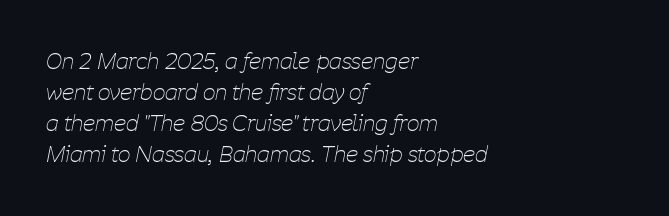
The image shows 22 px text type, italic (leaning right); set left-aligned, normal line spacing (1.41x), normal letter spacing, not underlined.
